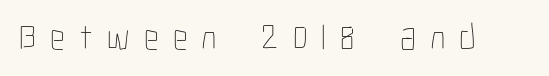
{"italic": "no", "bold": "no", "weight": "thin", "width": "condensed", "stroke_contrast": "low", "x_height": "medium", "monospaced": "no", "underline": "no", "letter_spacing": "wide", "letter_spacing_em": 0.38, "glyph_px": 37}
